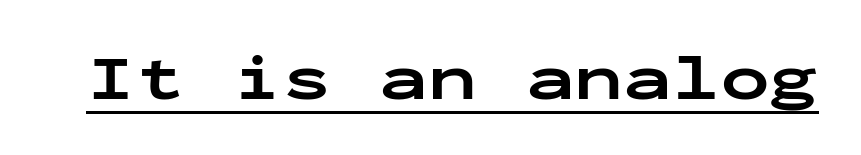
The image shows 65 px bold, wide sans-serif type, upright, monospaced; set normal letter spacing, underlined; low stroke contrast and a medium x-height.
